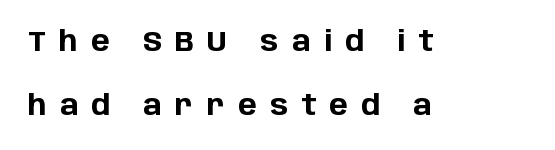
Each letter keeps its own natural width here, so spacing adapts to shape. One glance says open: line gaps are wider than usual. This sample is left-justified, so line endings fall wherever the words run out. Display-style spreading of the glyphs; the letterfit is very open.
